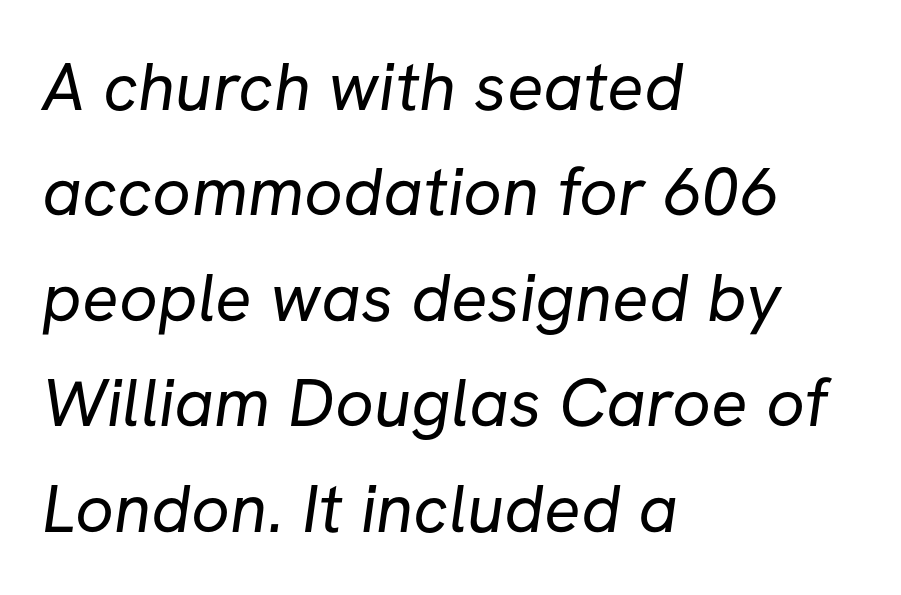
{"serif": "no", "bold": "no", "weight": "regular", "width": "normal", "stroke_contrast": "low", "x_height": "medium", "monospaced": "no", "underline": "no", "align": "left", "line_spacing": "normal", "line_spacing_ratio": 1.55, "letter_spacing": "normal", "letter_spacing_em": 0.0, "glyph_px": 68}
